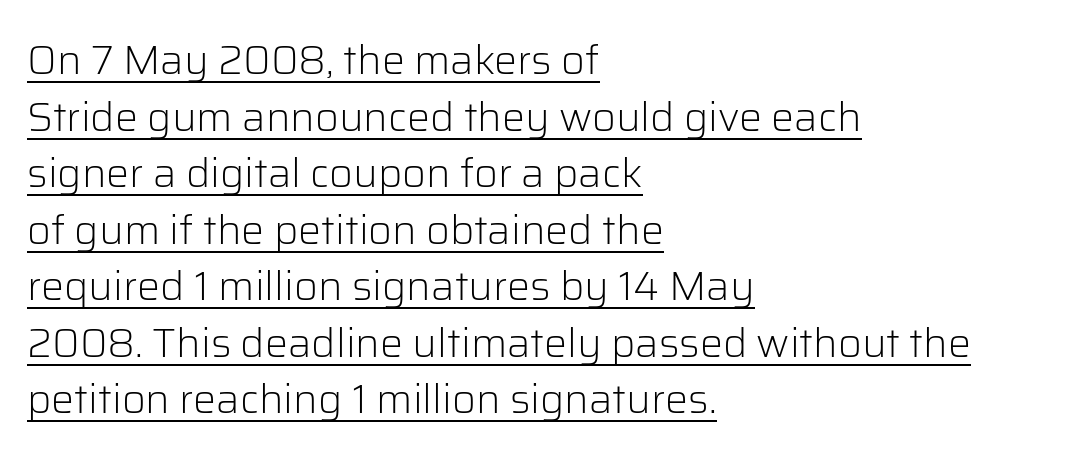
Q: Is the text bold? A: No.
Q: Is the text italic (slanted)? A: No, it is upright.
Q: Is the typeface a serif or a sans-serif typeface? A: Sans-serif.
Q: Is the text underlined? A: Yes.
Q: How is the paragraph aligned? A: Left-aligned.
Q: Is the spacing between letters normal or unusually wide? A: Normal.
Q: Is the spacing between lines tight, normal or loose? A: Normal.
Q: Width (condensed, normal, or wide)? A: Normal.
Q: Stroke contrast? A: Low.
Q: x-height? A: Medium.
Q: Monospaced? A: No.
